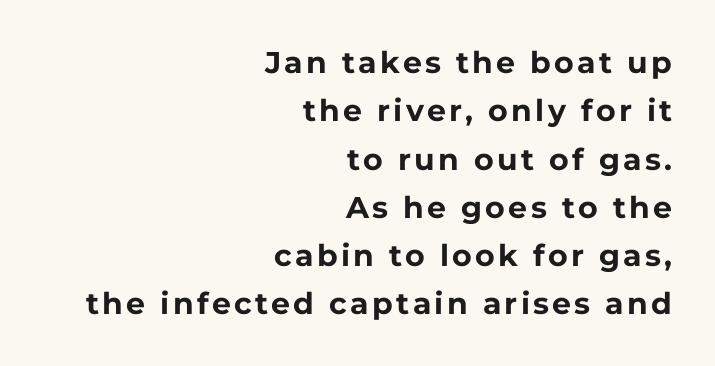
The image shows 30 px bold sans-serif type, upright; set right-aligned, normal line spacing (1.61x), not underlined; low stroke contrast and a medium x-height.
